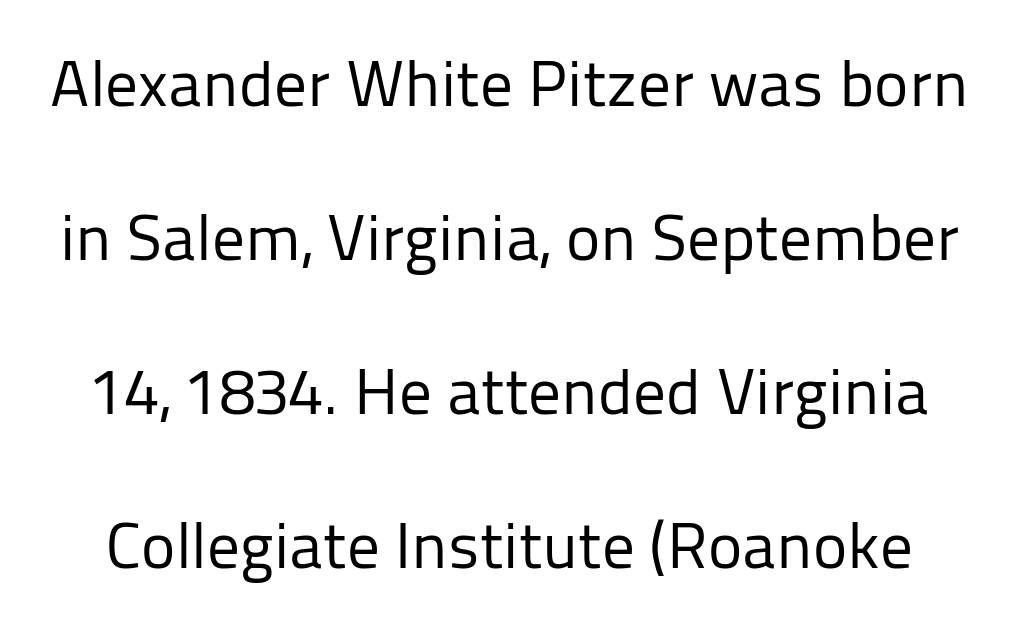
{"serif": "no", "italic": "no", "bold": "no", "weight": "regular", "width": "normal", "stroke_contrast": "low", "x_height": "medium", "monospaced": "no", "underline": "no", "line_spacing": "loose", "line_spacing_ratio": 2.37, "letter_spacing": "normal", "letter_spacing_em": 0.0, "glyph_px": 65}
